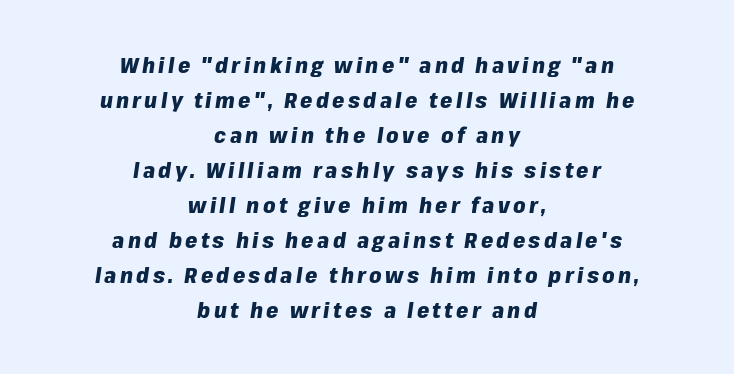
The zone under the glyphs is completely vacant. Caption: bold face, heavy strokes. An italicized treatment has been applied to the whole sample. The leading is moderate, giving the passage an even texture. The whitespace from short lines is split evenly between both sides.
